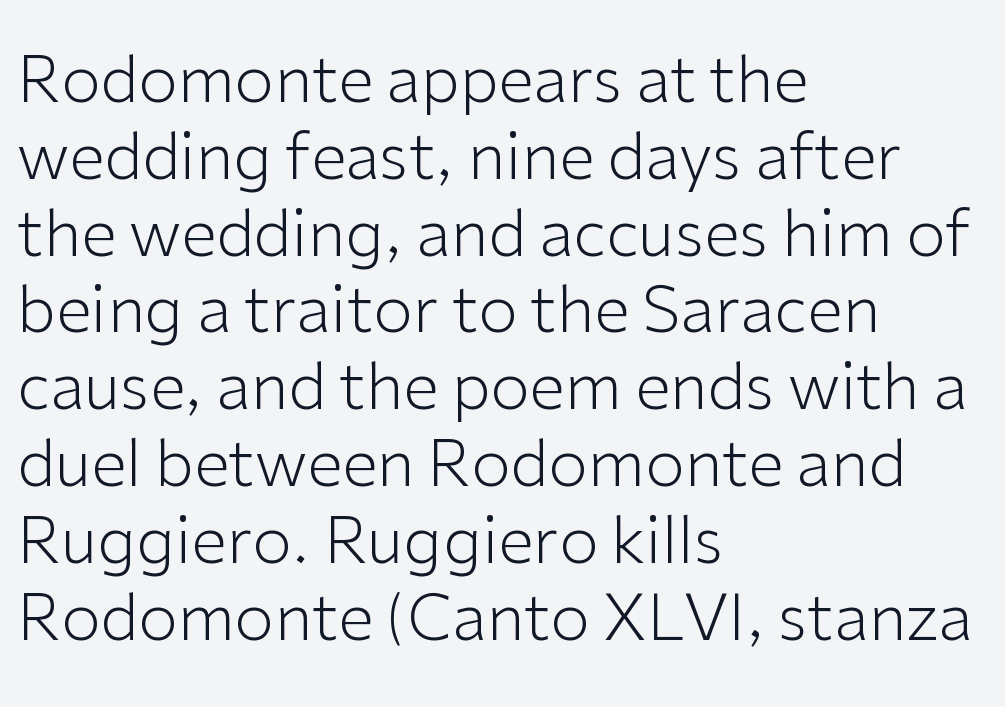
Q: Is the text bold? A: No.
Q: Is the text italic (slanted)? A: No, it is upright.
Q: Is the typeface a serif or a sans-serif typeface? A: Sans-serif.
Q: Is the text underlined? A: No.
Q: How is the paragraph aligned? A: Left-aligned.
Q: Is the spacing between letters normal or unusually wide? A: Normal.
Q: Width (condensed, normal, or wide)? A: Normal.
Q: Stroke contrast? A: Low.
Q: x-height? A: Medium.
Q: Monospaced? A: No.
